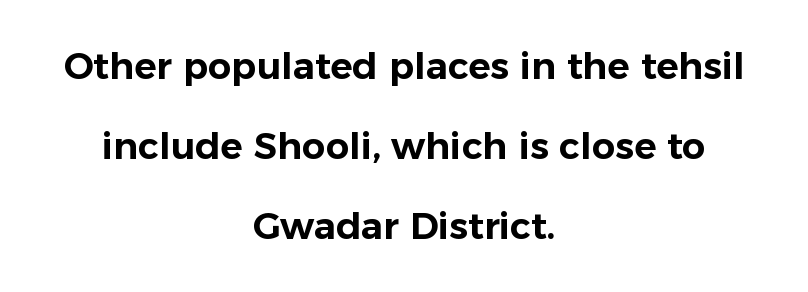
Q: Is the text italic (slanted)? A: No, it is upright.
Q: Is the typeface a serif or a sans-serif typeface? A: Sans-serif.
Q: Is the text underlined? A: No.
Q: How is the paragraph aligned? A: Centered.
Q: Is the spacing between letters normal or unusually wide? A: Normal.
Q: Is the spacing between lines tight, normal or loose? A: Loose.
Q: Width (condensed, normal, or wide)? A: Normal.
Q: Stroke contrast? A: Low.
Q: x-height? A: Medium.
Q: Monospaced? A: No.
